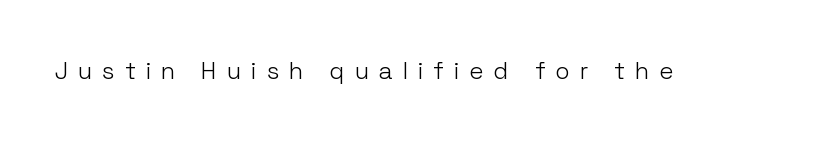
Q: Is the text bold? A: No.
Q: Is the text italic (slanted)? A: No, it is upright.
Q: Is the text underlined? A: No.
Q: Is the spacing between letters normal or unusually wide? A: Unusually wide.
